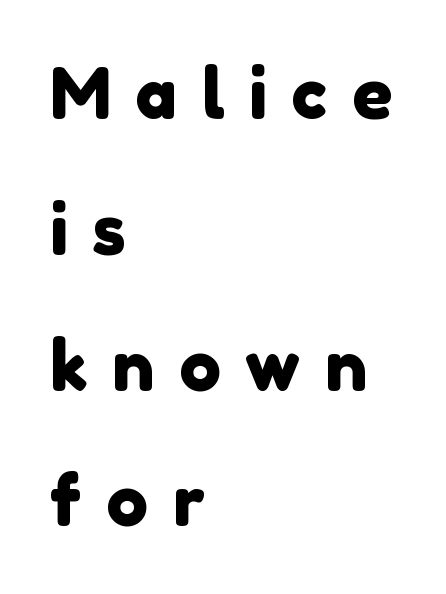
These lines are set flush left with a ragged right edge. The type family on display is of the sans-serif kind. Looks like regular typesetting: each glyph gets only the width it needs. This rendering features lettering with no underline.
